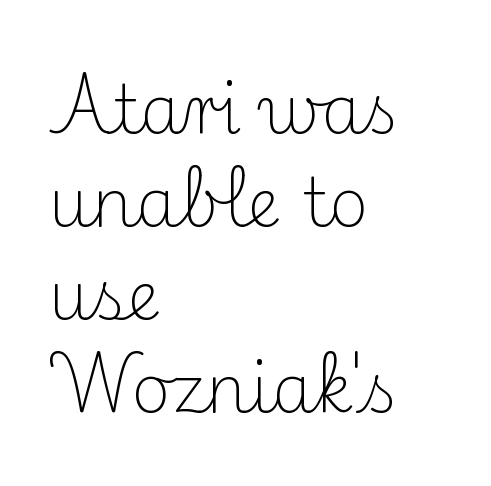
{"serif": "yes", "italic": "no", "bold": "no", "weight": "light", "width": "normal", "stroke_contrast": "medium", "x_height": "small", "monospaced": "no", "underline": "no", "align": "left", "line_spacing": "normal", "line_spacing_ratio": 1.39, "letter_spacing": "normal", "letter_spacing_em": 0.0, "glyph_px": 67}
